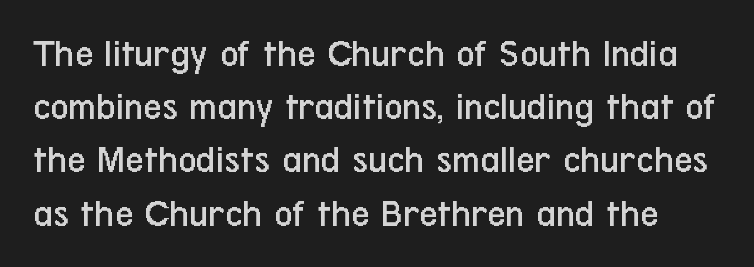
{"serif": "no", "italic": "no", "bold": "no", "weight": "regular", "width": "condensed", "stroke_contrast": "low", "x_height": "medium", "monospaced": "no", "underline": "no", "line_spacing": "normal", "line_spacing_ratio": 1.33, "letter_spacing": "normal", "letter_spacing_em": 0.0, "glyph_px": 40}
